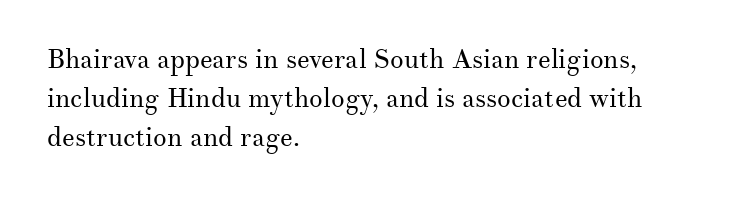
Default kerning and tracking; the words read as compact shapes. No heavy texture on the line: the type isn't bold. A roman cut, with each character standing at attention. Notice how the passage keeps a crisp vertical edge on the left only. Bare-footed words on every line.
